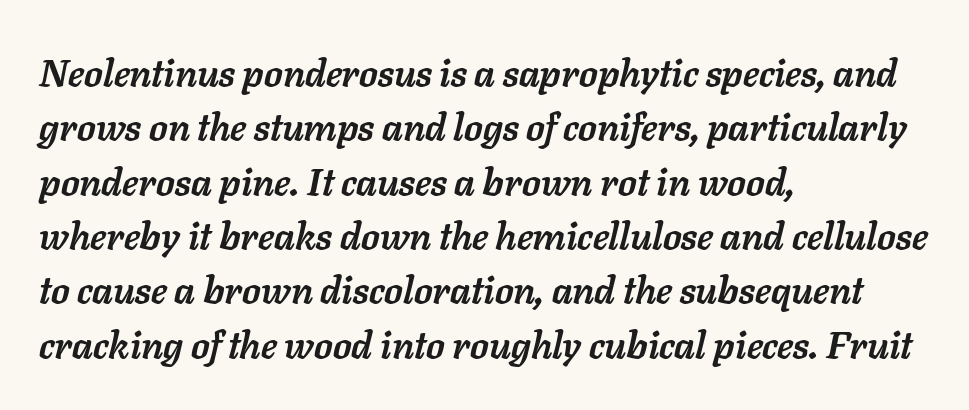
{"italic": "yes", "lean": "right", "slant_degrees": 11, "bold": "yes", "weight": "semibold", "width": "normal", "stroke_contrast": "low", "x_height": "medium", "monospaced": "no", "underline": "no", "align": "left", "line_spacing": "normal", "line_spacing_ratio": 1.43, "letter_spacing": "normal", "letter_spacing_em": 0.0, "glyph_px": 38}
